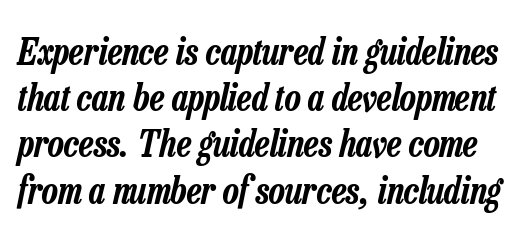
{"italic": "yes", "lean": "right", "slant_degrees": 13, "width": "condensed", "stroke_contrast": "low", "x_height": "medium", "monospaced": "no", "underline": "no", "line_spacing": "normal", "line_spacing_ratio": 1.25, "letter_spacing": "normal", "letter_spacing_em": 0.0, "glyph_px": 37}
